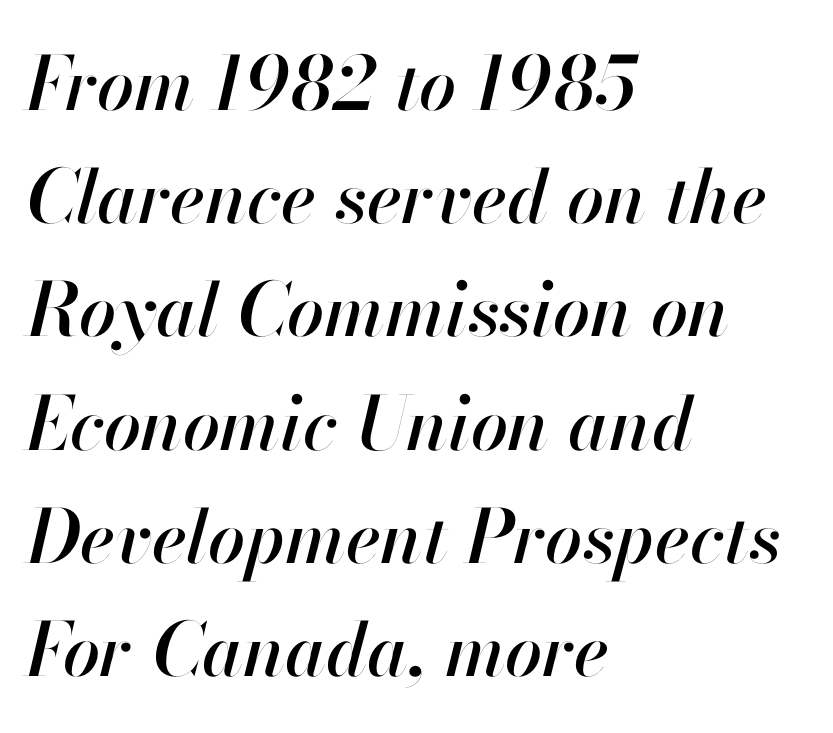
This is oblique type, the kind used for emphasis or titles. Each letter keeps its own natural width here, so spacing adapts to shape. Anything drawn beneath the words? Only blank space. The lines in this sample share a left origin and differ only in where they stop.
